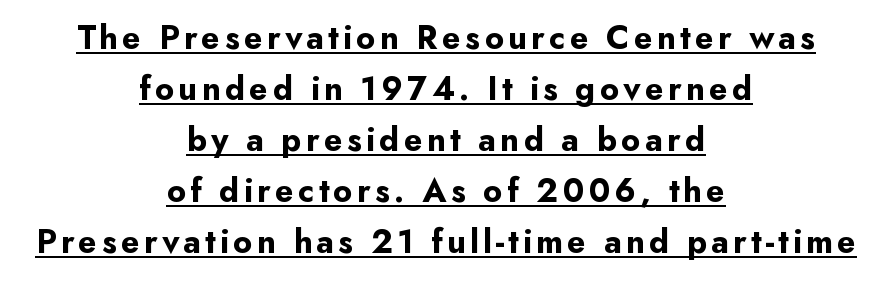
The image shows 34 px bold sans-serif type, upright; set centered, normal line spacing (1.5x), underlined; low stroke contrast and a small x-height.
